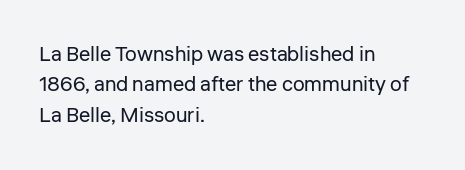
Q: Is the text bold? A: No.
Q: Is the text italic (slanted)? A: No, it is upright.
Q: Is the text underlined? A: No.
Q: How is the paragraph aligned? A: Left-aligned.
Q: Is the spacing between letters normal or unusually wide? A: Normal.
Q: Is the spacing between lines tight, normal or loose? A: Normal.
